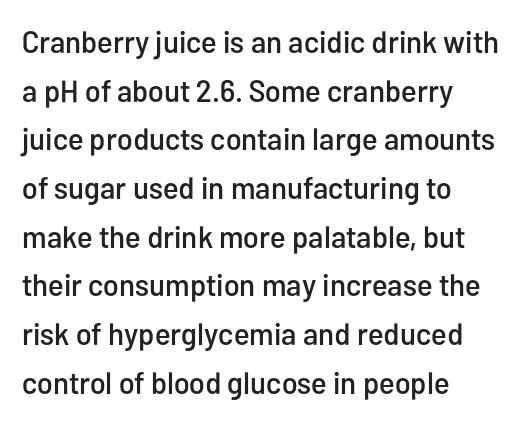
The image shows 31 px condensed sans-serif type, upright; set left-aligned, normal line spacing (1.57x), normal letter spacing, not underlined; low stroke contrast and a medium x-height.
